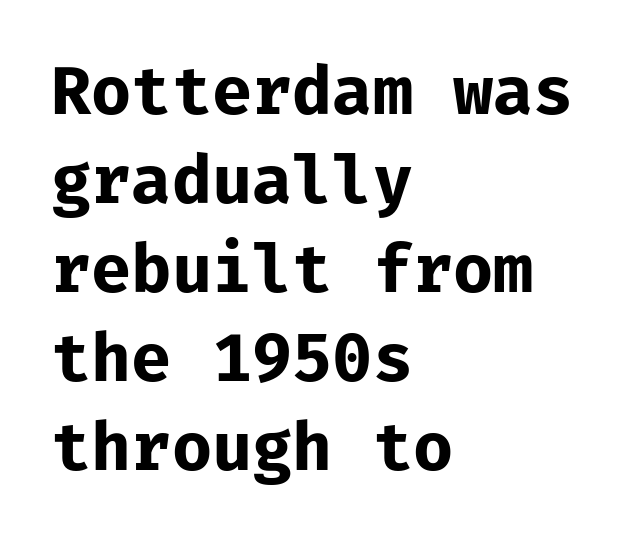
Think of a typewriter: that constant character pitch is what you see here. The rendering uses a moderate line-height, typical for paragraphs. In terms of letterform style, serifs are entirely absent. The passage is arranged the way most books set body copy — flush left. Thick stems and heavy bowls — unmistakably bold.
